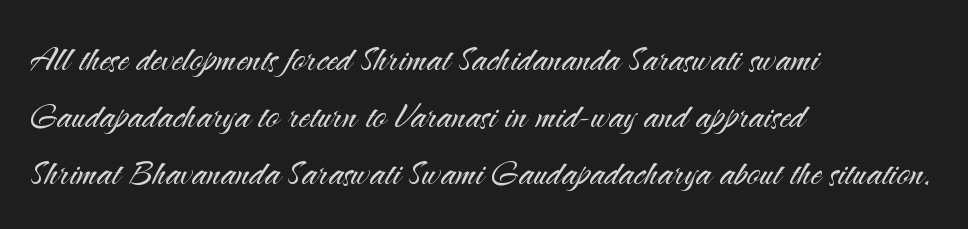
Q: Is the text bold? A: No.
Q: Is the text italic (slanted)? A: Yes.
Q: Is the typeface a serif or a sans-serif typeface? A: Sans-serif.
Q: Is the text underlined? A: No.
Q: How is the paragraph aligned? A: Left-aligned.
Q: Is the spacing between letters normal or unusually wide? A: Normal.
Q: Is the spacing between lines tight, normal or loose? A: Normal.
Q: Width (condensed, normal, or wide)? A: Normal.
Q: Stroke contrast? A: Medium.
Q: x-height? A: Small.
Q: Monospaced? A: No.
